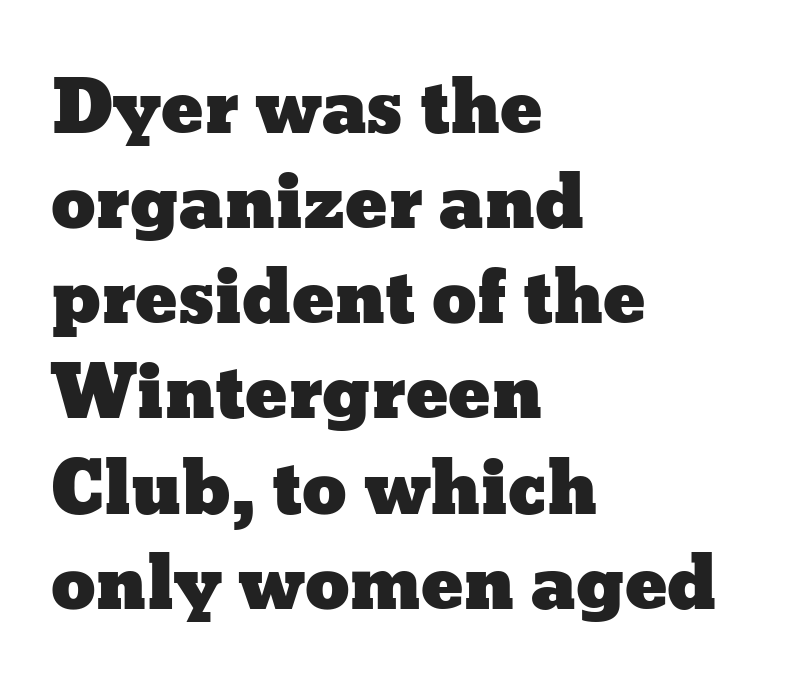
{"italic": "no", "width": "wide", "stroke_contrast": "low", "x_height": "medium", "monospaced": "no", "underline": "no", "align": "left", "line_spacing": "normal", "line_spacing_ratio": 1.34, "letter_spacing": "normal", "letter_spacing_em": 0.0, "glyph_px": 71}
